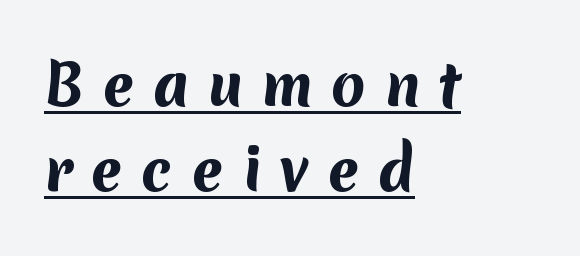
Q: Is the text bold? A: Yes.
Q: Is the typeface a serif or a sans-serif typeface? A: Sans-serif.
Q: Is the text underlined? A: Yes.
Q: How is the paragraph aligned? A: Left-aligned.
Q: Is the spacing between letters normal or unusually wide? A: Unusually wide.
Q: Is the spacing between lines tight, normal or loose? A: Normal.
Q: Width (condensed, normal, or wide)? A: Normal.
Q: Stroke contrast? A: Medium.
Q: x-height? A: Medium.
Q: Monospaced? A: No.
